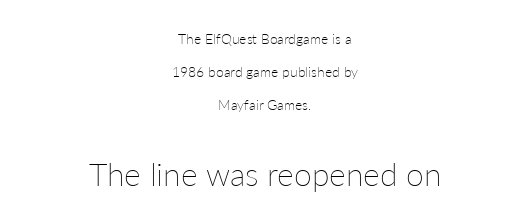
Q: Is the text bold? A: No.
Q: Is the text italic (slanted)? A: No, it is upright.
Q: Is the text underlined? A: No.
Q: How is the paragraph aligned? A: Centered.
Q: Is the spacing between letters normal or unusually wide? A: Normal.
Q: Is the spacing between lines tight, normal or loose? A: Loose.
Q: Which block of text is set in a larger size, the first (top) or the second (bottom)? A: The second (bottom) one.
Q: Width (condensed, normal, or wide)? A: Normal.
Q: Stroke contrast? A: Low.
Q: x-height? A: Medium.
Q: Monospaced? A: No.
